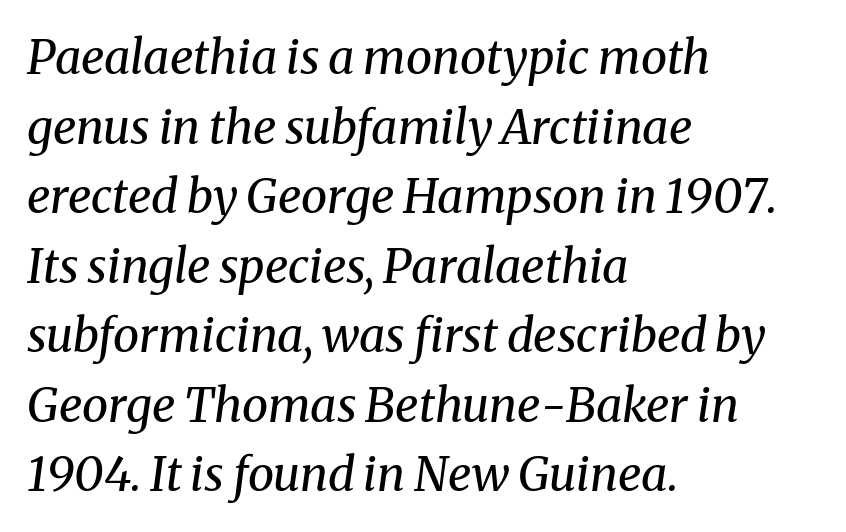
The image shows 47 px regular-weight serif type, italic (leaning right); set left-aligned, normal line spacing (1.48x), normal letter spacing, not underlined; medium stroke contrast and a medium x-height.
